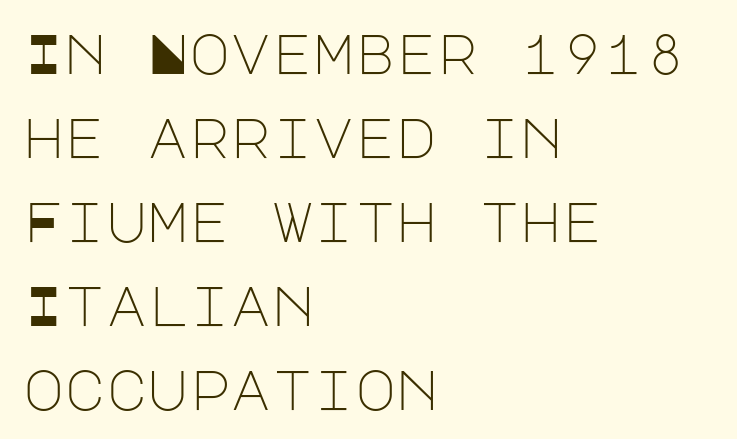
{"serif": "no", "italic": "no", "bold": "no", "weight": "light", "width": "normal", "stroke_contrast": "low", "x_height": "large", "underline": "no", "align": "left", "line_spacing": "normal", "line_spacing_ratio": 1.5, "letter_spacing": "normal", "letter_spacing_em": 0.0, "glyph_px": 56}
